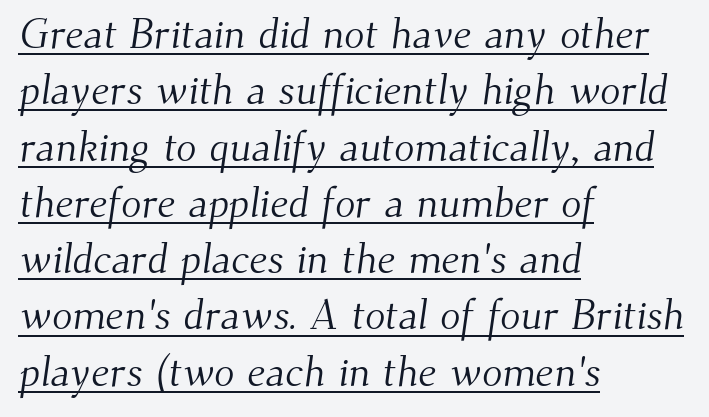
{"serif": "yes", "bold": "no", "weight": "light", "width": "normal", "stroke_contrast": "medium", "x_height": "small", "monospaced": "no", "underline": "yes", "align": "left", "line_spacing": "normal", "line_spacing_ratio": 1.34, "letter_spacing": "normal", "letter_spacing_em": 0.0, "glyph_px": 42}
